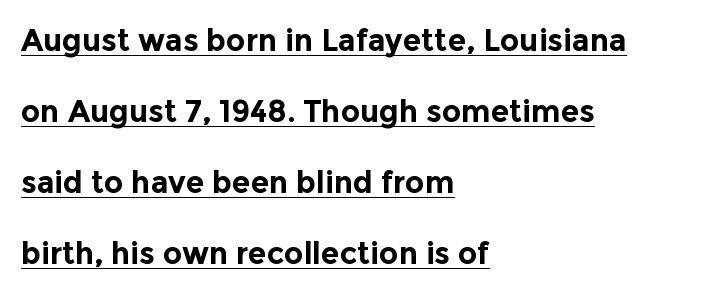
The image shows 30 px bold sans-serif type, upright; set left-aligned, loose line spacing (2.37x), normal letter spacing, underlined; a medium x-height.
